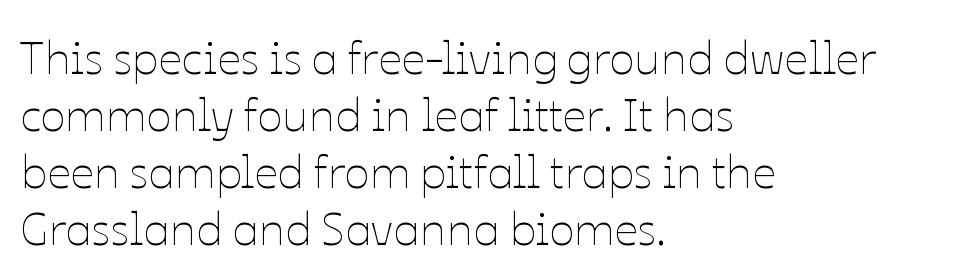
Q: Is the text bold? A: No.
Q: Is the text italic (slanted)? A: No, it is upright.
Q: Is the text underlined? A: No.
Q: How is the paragraph aligned? A: Left-aligned.
Q: Is the spacing between letters normal or unusually wide? A: Normal.
Q: Width (condensed, normal, or wide)? A: Normal.
Q: Stroke contrast? A: Low.
Q: x-height? A: Medium.
Q: Monospaced? A: No.
